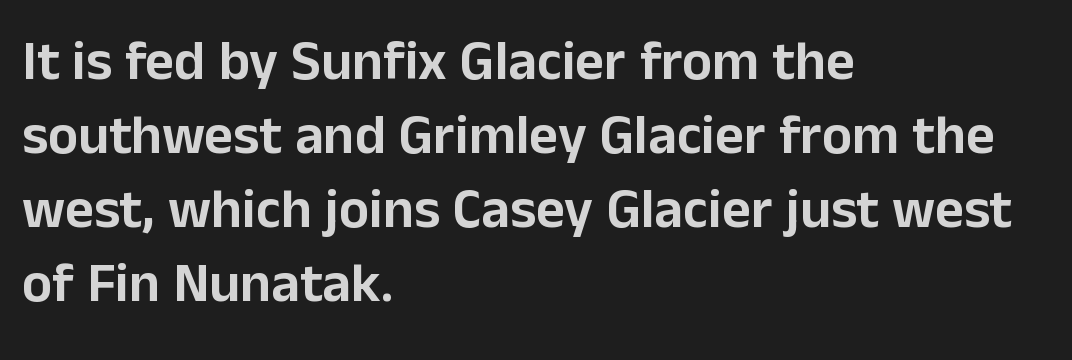
The image shows 56 px sans-serif type, upright; set left-aligned, normal line spacing (1.32x), normal letter spacing, not underlined; low stroke contrast and a medium x-height.
